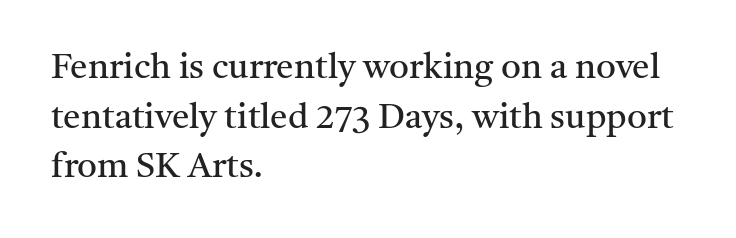
Q: Is the text bold? A: No.
Q: Is the text italic (slanted)? A: No, it is upright.
Q: Is the typeface a serif or a sans-serif typeface? A: Serif.
Q: Is the text underlined? A: No.
Q: How is the paragraph aligned? A: Left-aligned.
Q: Is the spacing between letters normal or unusually wide? A: Normal.
Q: Is the spacing between lines tight, normal or loose? A: Normal.
Q: Width (condensed, normal, or wide)? A: Normal.
Q: Stroke contrast? A: Medium.
Q: x-height? A: Medium.
Q: Monospaced? A: No.
